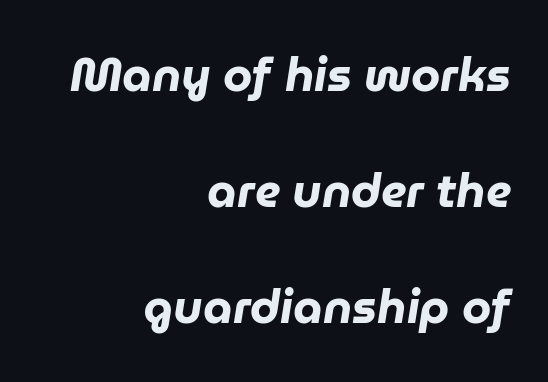
Q: Is the text bold? A: Yes.
Q: Is the text italic (slanted)? A: Yes, it leans right by about 9 degrees.
Q: Is the text underlined? A: No.
Q: How is the paragraph aligned? A: Right-aligned.
Q: Is the spacing between letters normal or unusually wide? A: Normal.
Q: Is the spacing between lines tight, normal or loose? A: Loose.
Q: Width (condensed, normal, or wide)? A: Normal.
Q: Stroke contrast? A: Low.
Q: x-height? A: Medium.
Q: Monospaced? A: No.
